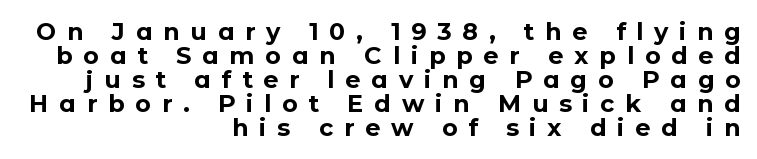
The image shows 24 px bold type, upright; set right-aligned, tight line spacing (1.0x), unusually wide letter spacing (+0.45 em), not underlined.
